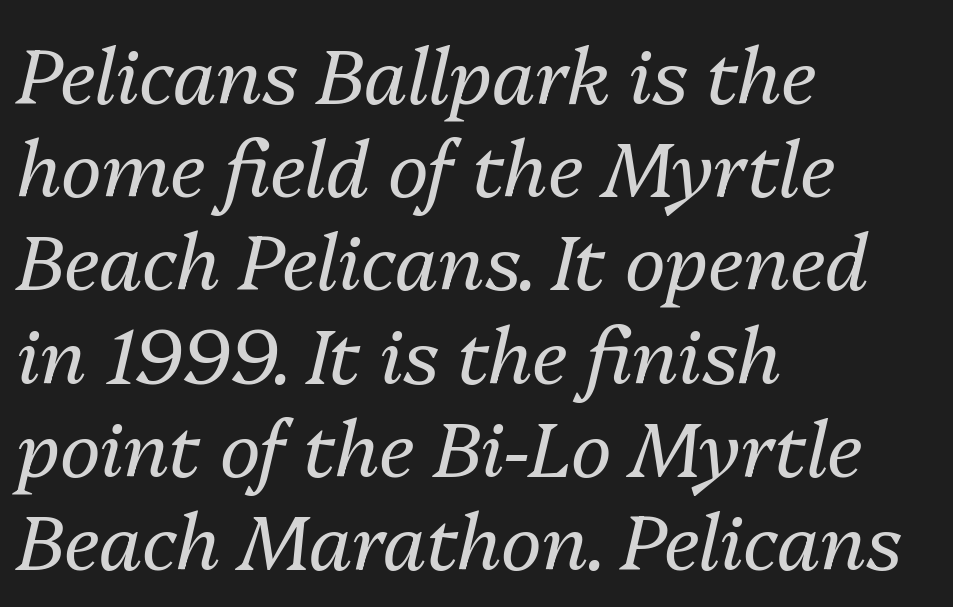
The image shows 77 px regular-weight type, italic (leaning right); set left-aligned, line spacing 1.21x, normal letter spacing, not underlined; medium stroke contrast and a medium x-height.
